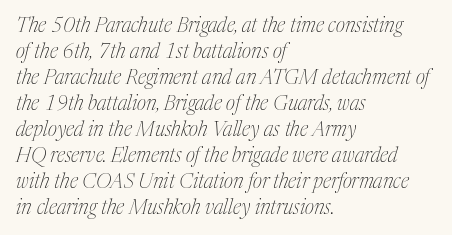
Q: Is the text bold? A: No.
Q: Is the text italic (slanted)? A: Yes, it leans right by about 17 degrees.
Q: Is the text underlined? A: No.
Q: How is the paragraph aligned? A: Left-aligned.
Q: Is the spacing between letters normal or unusually wide? A: Normal.
Q: Is the spacing between lines tight, normal or loose? A: Normal.
